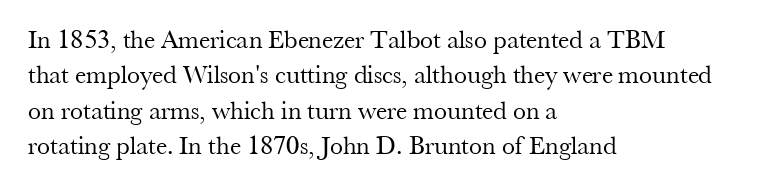
The image shows 26 px text type, upright; set left-aligned, normal line spacing (1.36x), normal letter spacing, not underlined.
